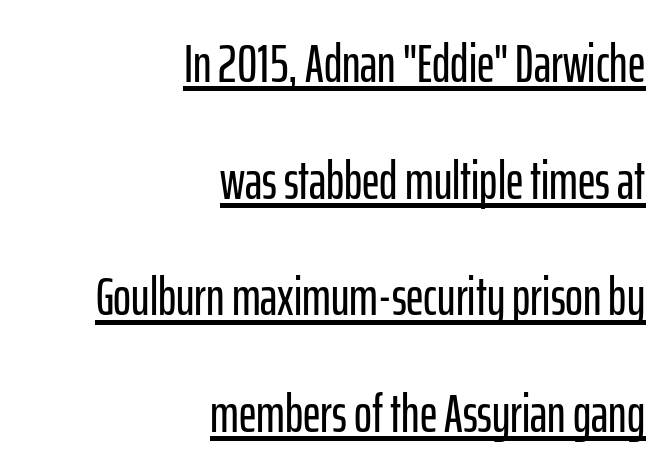
Q: Is the text italic (slanted)? A: No, it is upright.
Q: Is the typeface a serif or a sans-serif typeface? A: Sans-serif.
Q: Is the text underlined? A: Yes.
Q: How is the paragraph aligned? A: Right-aligned.
Q: Is the spacing between letters normal or unusually wide? A: Normal.
Q: Is the spacing between lines tight, normal or loose? A: Loose.
Q: Width (condensed, normal, or wide)? A: Condensed.
Q: Stroke contrast? A: Low.
Q: x-height? A: Medium.
Q: Monospaced? A: No.
